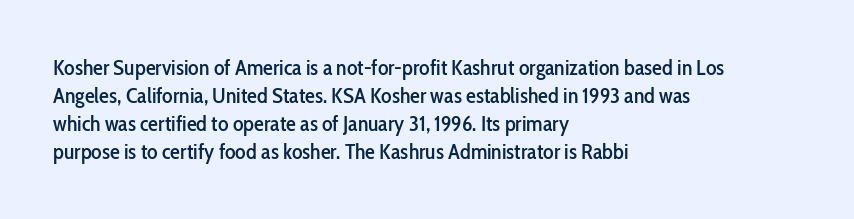
Style check: upright. Decoration check: the copy has no underline. The gaps between neighbouring characters are ordinary and unremarkable. This sample is left-justified, so line endings fall wherever the words run out. The rows are spaced the way most documents space them.
